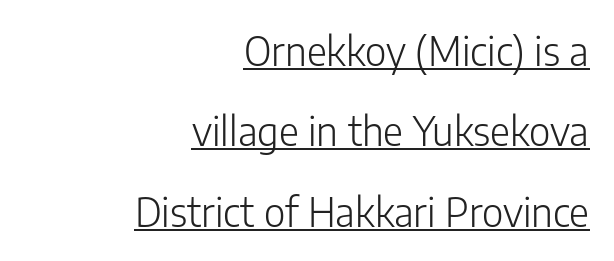
The image shows 39 px light sans-serif type, upright; set right-aligned, loose line spacing (2.06x), normal letter spacing, underlined; low stroke contrast and a medium x-height.
